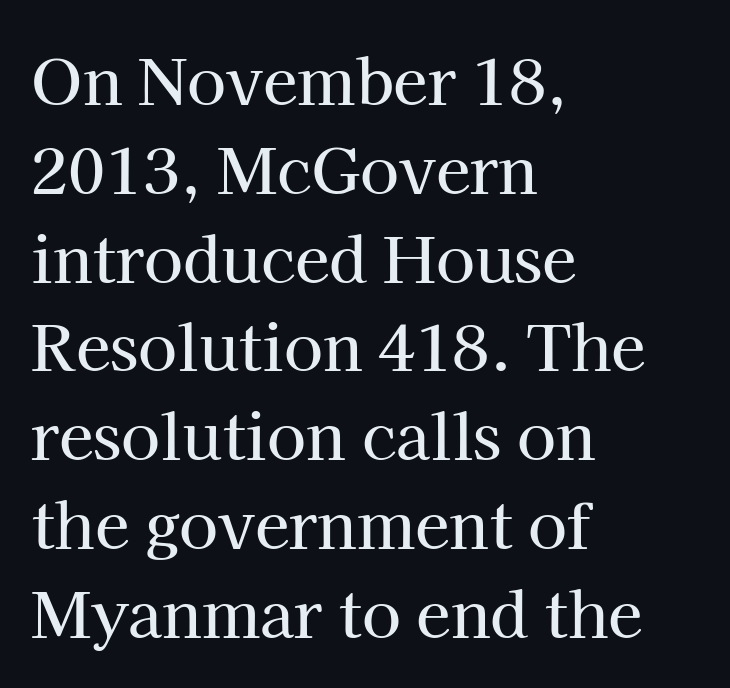
Each letter keeps its own natural width here, so spacing adapts to shape. This is serif lettering, the kind often seen in printed books. No italicization has been applied; the sample stays upright. Nobody drew a line under any word here. The lines are quadded left. Caption: standard tracking, unaltered.
